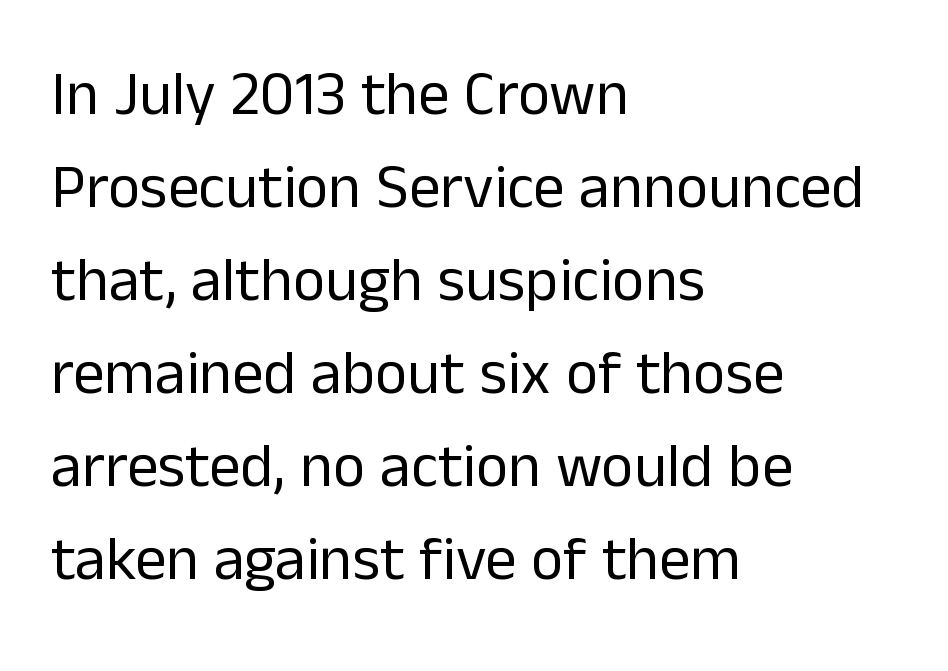
The image shows 62 px regular-weight sans-serif type, upright; set left-aligned, normal line spacing (1.5x), normal letter spacing, not underlined; low stroke contrast and a medium x-height.
